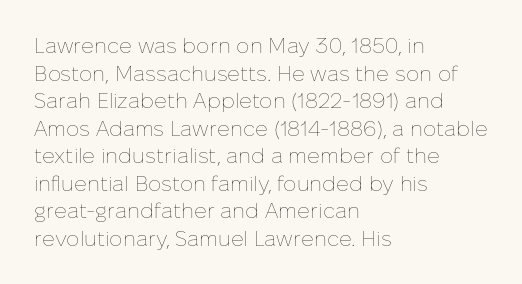
Q: Is the text bold? A: No.
Q: Is the text italic (slanted)? A: No, it is upright.
Q: Is the text underlined? A: No.
Q: How is the paragraph aligned? A: Left-aligned.
Q: Is the spacing between letters normal or unusually wide? A: Normal.
Q: Is the spacing between lines tight, normal or loose? A: Normal.
